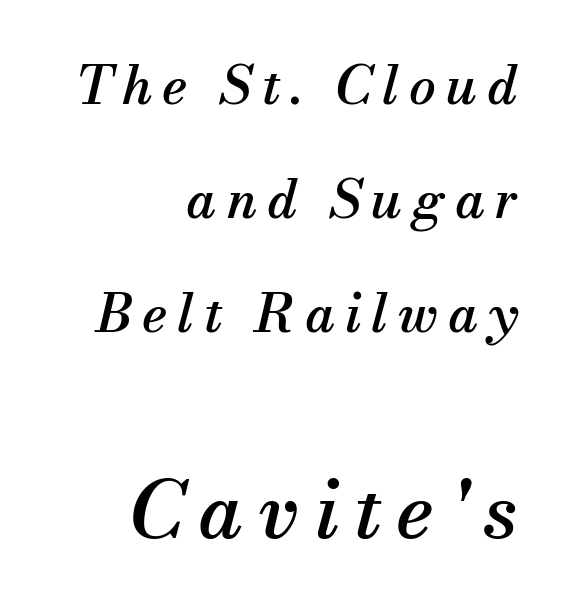
Q: Is the text italic (slanted)? A: Yes, it leans right by about 13 degrees.
Q: Is the typeface a serif or a sans-serif typeface? A: Serif.
Q: Is the text underlined? A: No.
Q: How is the paragraph aligned? A: Right-aligned.
Q: Is the spacing between lines tight, normal or loose? A: Loose.
Q: Which block of text is set in a larger size, the first (top) or the second (bottom)? A: The second (bottom) one.
Q: Width (condensed, normal, or wide)? A: Normal.
Q: Stroke contrast? A: Medium.
Q: x-height? A: Small.
Q: Monospaced? A: No.
